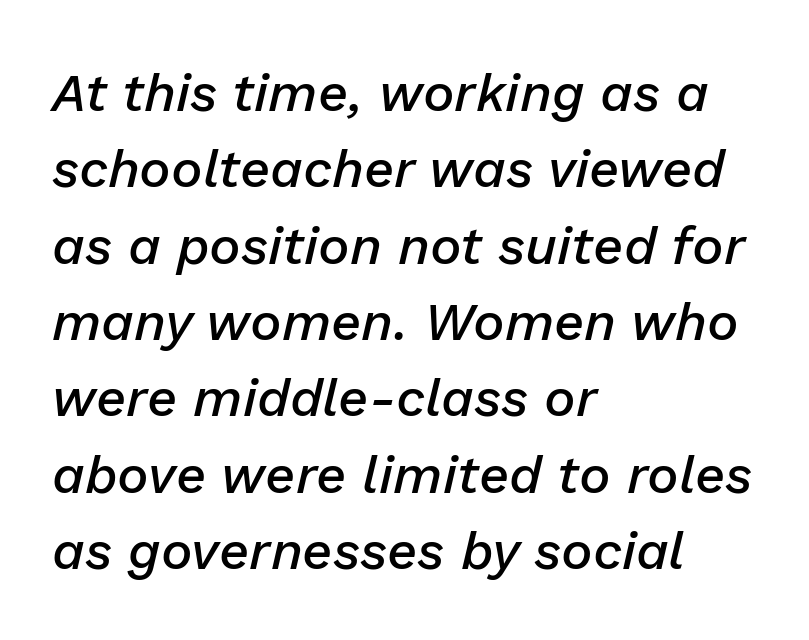
Q: Is the text bold? A: Semi-bold.
Q: Is the text italic (slanted)? A: Yes, it leans right by about 13 degrees.
Q: Is the text underlined? A: No.
Q: How is the paragraph aligned? A: Left-aligned.
Q: Is the spacing between letters normal or unusually wide? A: Normal.
Q: Is the spacing between lines tight, normal or loose? A: Normal.
Q: Width (condensed, normal, or wide)? A: Normal.
Q: Stroke contrast? A: Low.
Q: x-height? A: Medium.
Q: Monospaced? A: No.
